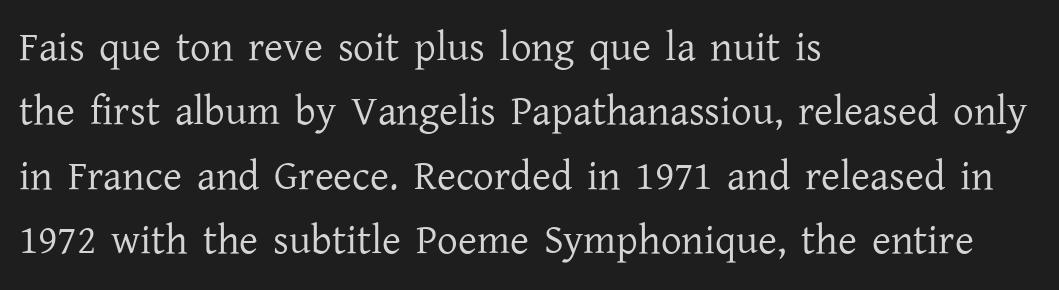
{"serif": "yes", "italic": "no", "bold": "no", "weight": "regular", "width": "normal", "stroke_contrast": "low", "x_height": "medium", "monospaced": "no", "underline": "no", "align": "left", "line_spacing": "normal", "line_spacing_ratio": 1.57, "letter_spacing": "normal", "letter_spacing_em": 0.0, "glyph_px": 41}
